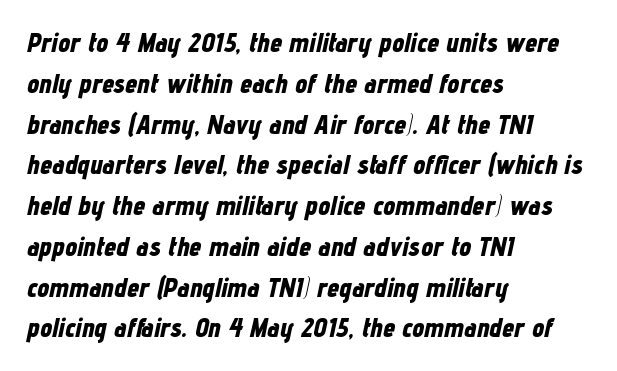
{"italic": "yes", "lean": "right", "slant_degrees": 12, "bold": "yes", "underline": "no", "align": "left", "line_spacing": "normal", "line_spacing_ratio": 1.51, "letter_spacing": "normal", "letter_spacing_em": 0.0, "glyph_px": 27}
